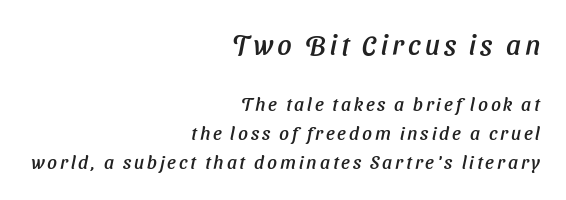
Q: Is the typeface a serif or a sans-serif typeface? A: Serif.
Q: Is the text underlined? A: No.
Q: How is the paragraph aligned? A: Right-aligned.
Q: Is the spacing between lines tight, normal or loose? A: Normal.
Q: Which block of text is set in a larger size, the first (top) or the second (bottom)? A: The first (top) one.
Q: Width (condensed, normal, or wide)? A: Normal.
Q: Stroke contrast? A: Low.
Q: x-height? A: Medium.
Q: Monospaced? A: No.
